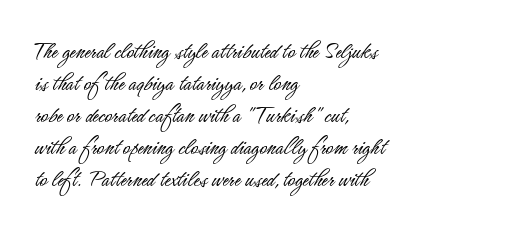
The image shows 25 px text type; set left-aligned, normal line spacing (1.28x), normal letter spacing, not underlined.
